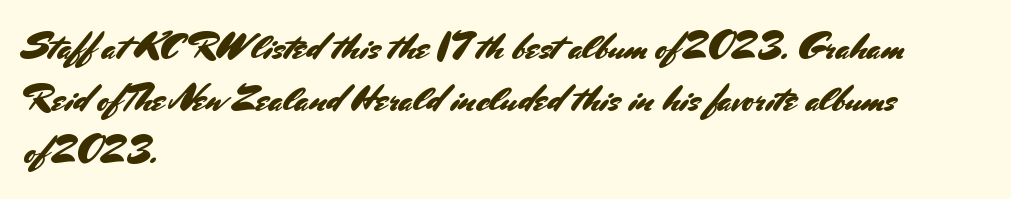
Q: Is the text italic (slanted)? A: Yes.
Q: Is the typeface a serif or a sans-serif typeface? A: Sans-serif.
Q: Is the text underlined? A: No.
Q: How is the paragraph aligned? A: Left-aligned.
Q: Is the spacing between letters normal or unusually wide? A: Normal.
Q: Is the spacing between lines tight, normal or loose? A: Normal.
Q: Width (condensed, normal, or wide)? A: Normal.
Q: Stroke contrast? A: Medium.
Q: x-height? A: Small.
Q: Monospaced? A: No.
